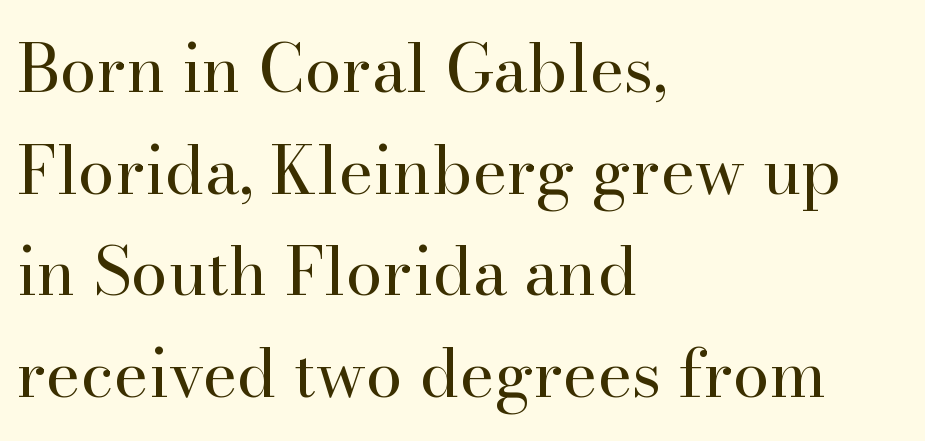
Any mark beneath the type? The region is blank. Ascenders rise straight up at ninety degrees. Layout note: lines flush left. If you measured baseline to baseline, you'd find a middling distance. This sample has the flowing, uneven cadence of proportional lettering. Typographically, this falls in the serif category.
